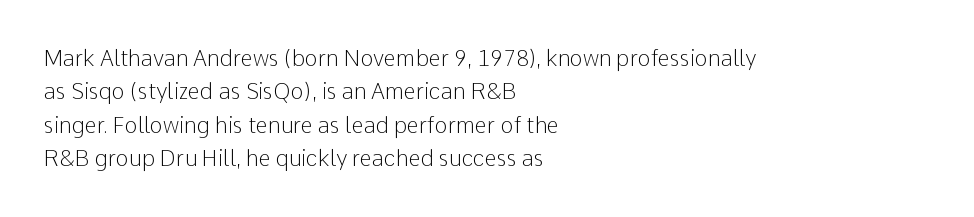
Q: Is the text bold? A: No.
Q: Is the text italic (slanted)? A: No, it is upright.
Q: Is the text underlined? A: No.
Q: How is the paragraph aligned? A: Left-aligned.
Q: Is the spacing between letters normal or unusually wide? A: Normal.
Q: Is the spacing between lines tight, normal or loose? A: Normal.
